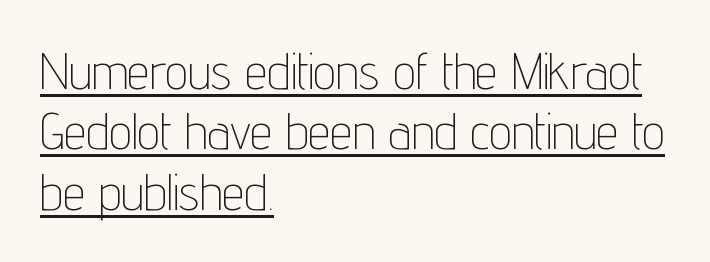
{"serif": "no", "italic": "no", "bold": "no", "weight": "thin", "width": "condensed", "stroke_contrast": "low", "x_height": "medium", "monospaced": "no", "underline": "yes", "align": "left", "line_spacing_ratio": 1.21, "letter_spacing": "normal", "letter_spacing_em": 0.0, "glyph_px": 50}
